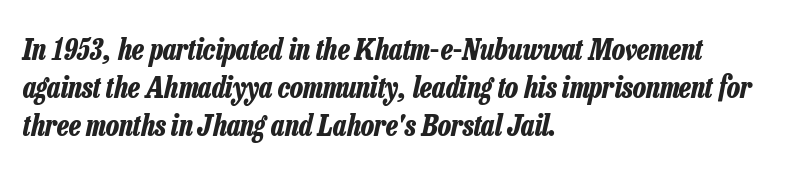
Q: Is the text bold? A: Yes.
Q: Is the text italic (slanted)? A: Yes, it leans right by about 13 degrees.
Q: Is the text underlined? A: No.
Q: How is the paragraph aligned? A: Left-aligned.
Q: Is the spacing between letters normal or unusually wide? A: Normal.
Q: Is the spacing between lines tight, normal or loose? A: Normal.
Q: Width (condensed, normal, or wide)? A: Condensed.
Q: Stroke contrast? A: Low.
Q: x-height? A: Medium.
Q: Monospaced? A: No.
